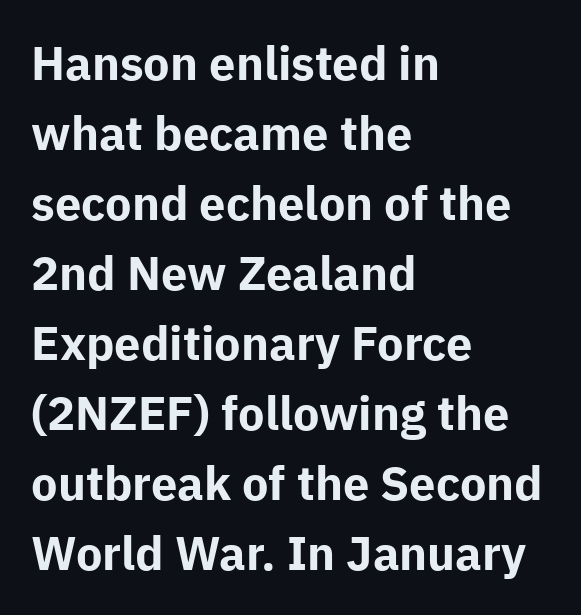
{"serif": "no", "italic": "no", "bold": "yes", "weight": "bold", "width": "normal", "stroke_contrast": "low", "x_height": "medium", "monospaced": "no", "underline": "no", "align": "left", "line_spacing": "normal", "line_spacing_ratio": 1.49, "letter_spacing": "normal", "letter_spacing_em": 0.0, "glyph_px": 47}
